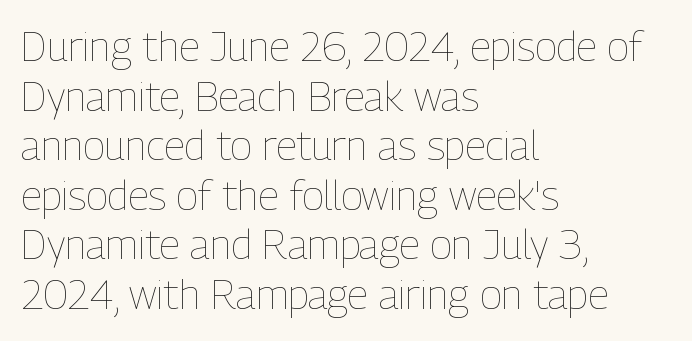
Q: Is the text bold? A: No.
Q: Is the text italic (slanted)? A: No, it is upright.
Q: Is the text underlined? A: No.
Q: How is the paragraph aligned? A: Left-aligned.
Q: Is the spacing between letters normal or unusually wide? A: Normal.
Q: Width (condensed, normal, or wide)? A: Condensed.
Q: Stroke contrast? A: Low.
Q: x-height? A: Medium.
Q: Monospaced? A: No.
